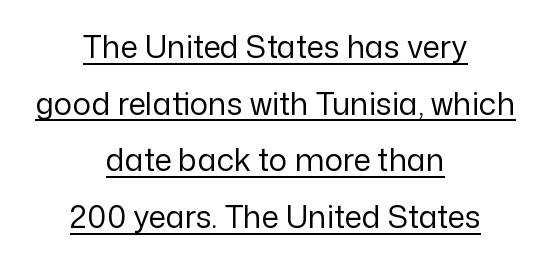
{"serif": "no", "italic": "no", "bold": "no", "weight": "regular", "width": "normal", "stroke_contrast": "low", "x_height": "medium", "monospaced": "no", "underline": "yes", "align": "center", "line_spacing_ratio": 1.83, "letter_spacing": "normal", "letter_spacing_em": 0.0, "glyph_px": 31}
